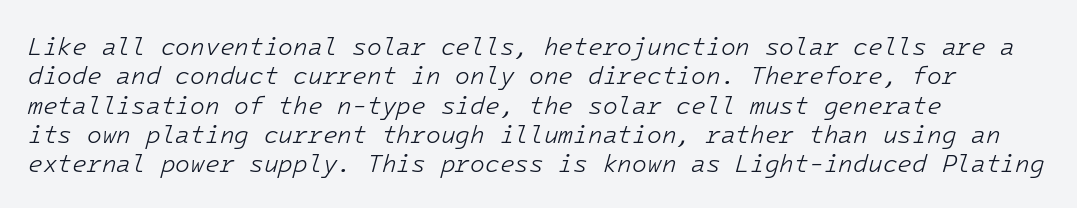
Weight class: somewhere from thin through regular. Characters are canted at an angle relative to the baseline's perpendicular. Letters rest on an invisible, unmarked baseline. Teacher's note: observe the even left margin — that is flush-left alignment.
